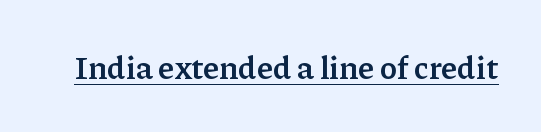
The letters sit at their default tracking, neither squeezed nor spread. The letters carry serifs — small finishing strokes at the ends of their stems. A typesetter would mark this as roman, not italic. Bold? Absolutely — the strokes are thick and heavy.
